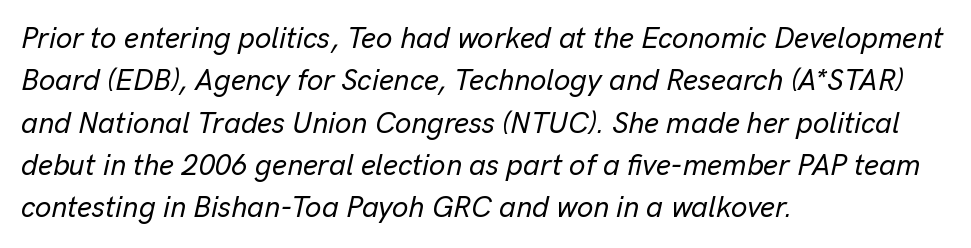
Each letter keeps its own natural width here, so spacing adapts to shape. One-word summary of the alignment: left. A clean baseline with only descenders dipping below it. Does the leading feel generous? No, just average. Yep, that's italic — everything's leaning. Is the letter spacing exaggerated? No — it looks like the ordinary default.
